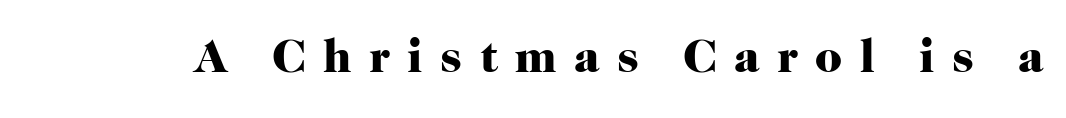
The image shows 47 px heavy serif type, upright; set unusually wide letter spacing (+0.37 em), not underlined; high stroke contrast and a medium x-height.
